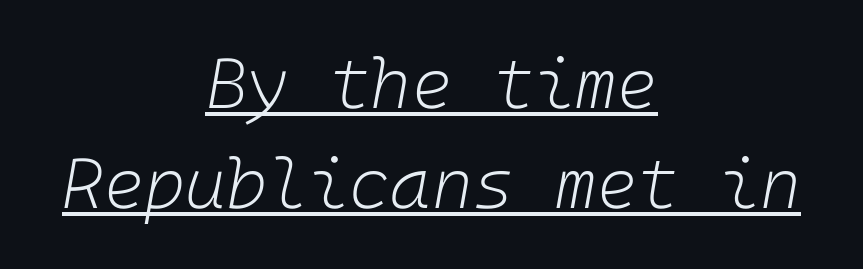
Q: Is the text bold? A: No.
Q: Is the text italic (slanted)? A: Yes, it leans right by about 10 degrees.
Q: Is the text underlined? A: Yes.
Q: How is the paragraph aligned? A: Centered.
Q: Is the spacing between letters normal or unusually wide? A: Normal.
Q: Is the spacing between lines tight, normal or loose? A: Normal.
Q: Width (condensed, normal, or wide)? A: Normal.
Q: Stroke contrast? A: Low.
Q: x-height? A: Medium.
